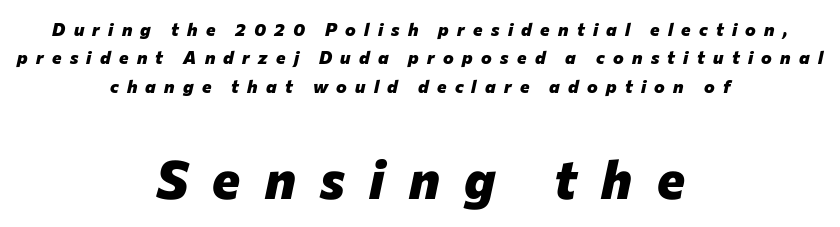
{"italic": "yes", "lean": "right", "slant_degrees": 12, "bold": "yes", "weight": "heavy", "width": "normal", "stroke_contrast": "low", "x_height": "medium", "monospaced": "no", "underline": "no", "align": "center", "line_spacing": "normal", "line_spacing_ratio": 1.58, "letter_spacing": "wide", "letter_spacing_em": 0.46, "larger_block": "second", "size_ratio": 2.94, "glyph_px": 53}
